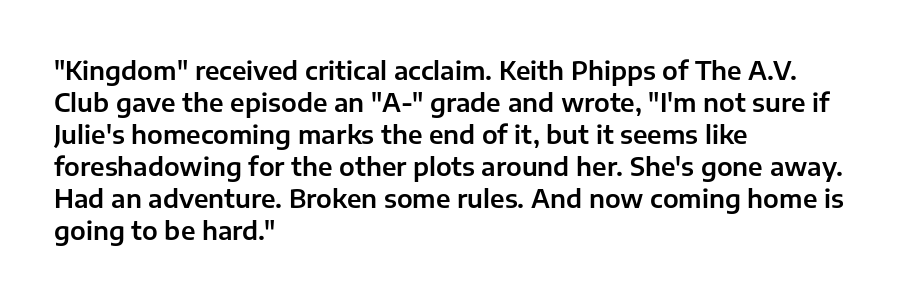
Summary of vertical rhythm: regular, with standard interline spacing. The string is rendered with underlining switched off. This rendering uses left alignment, leaving the right contour irregular. The lettering stays uniformly vertical, giving the passage a roman look. The horizontal fit of the characters is conventional and even.
